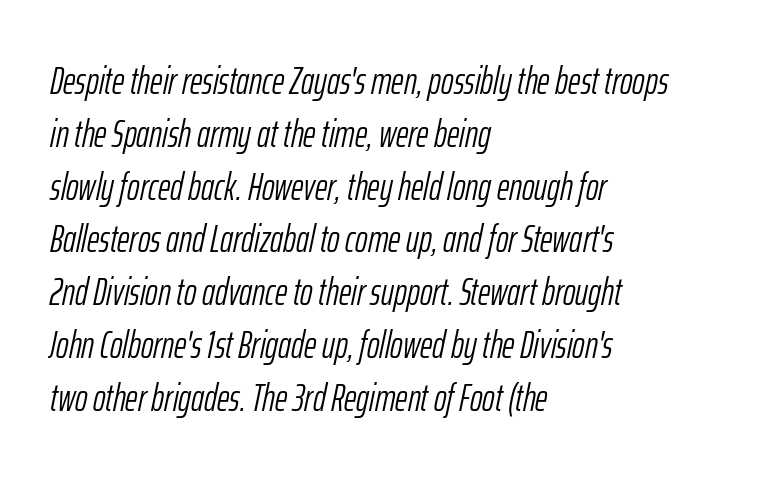
The image shows 38 px light, condensed type, italic (leaning right); set left-aligned, normal line spacing (1.39x), normal letter spacing, not underlined; low stroke contrast and a medium x-height.
